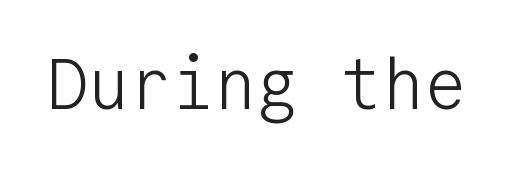
The image shows 70 px light sans-serif type, upright, monospaced; set normal letter spacing, not underlined; low stroke contrast and a medium x-height.
